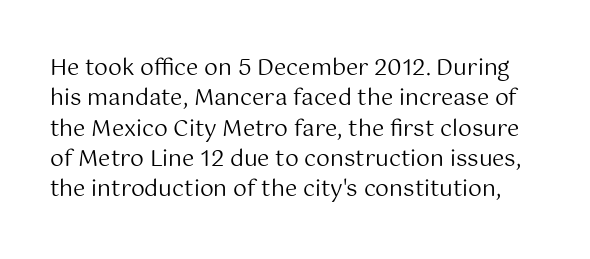
{"italic": "no", "bold": "no", "underline": "no", "line_spacing": "normal", "line_spacing_ratio": 1.38, "letter_spacing": "normal", "letter_spacing_em": 0.0, "glyph_px": 22}
